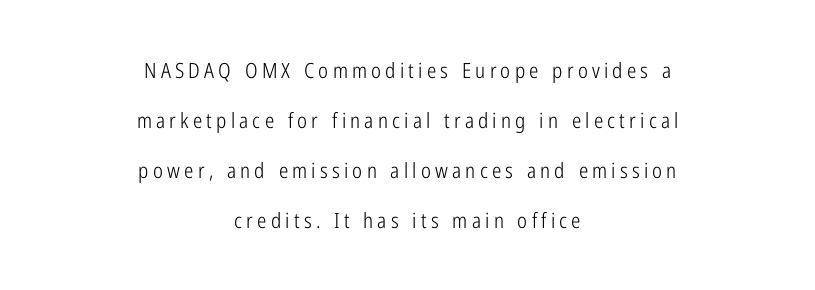
{"italic": "no", "bold": "no", "underline": "no", "align": "center", "line_spacing": "loose", "line_spacing_ratio": 2.38, "letter_spacing": "wide", "letter_spacing_em": 0.2, "glyph_px": 21}
